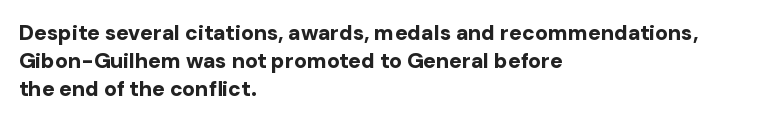
{"italic": "no", "bold": "yes", "underline": "no", "align": "left", "line_spacing": "normal", "line_spacing_ratio": 1.33, "letter_spacing": "normal", "letter_spacing_em": 0.0, "glyph_px": 21}
